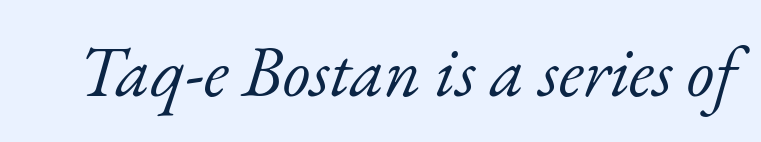
{"serif": "yes", "italic": "yes", "lean": "right", "slant_degrees": 17, "bold": "no", "weight": "light", "width": "normal", "stroke_contrast": "low", "x_height": "small", "monospaced": "no", "underline": "no", "letter_spacing": "normal", "letter_spacing_em": 0.0, "glyph_px": 71}
